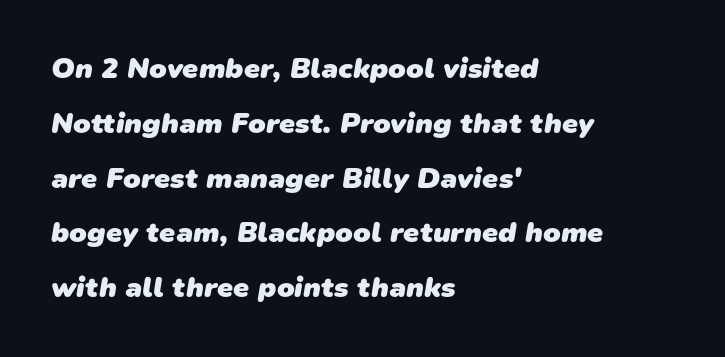
The image shows 29 px heavy sans-serif type; set left-aligned, line spacing 1.89x, normal letter spacing, not underlined; low stroke contrast and a medium x-height.
